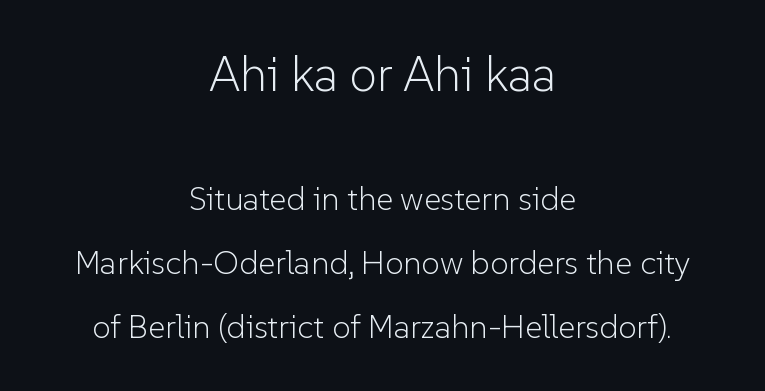
The image shows 49 px light sans-serif type, upright; set centered, loose line spacing (1.95x), normal letter spacing, not underlined; the first (top) block is 1.48x larger; low stroke contrast and a medium x-height.
